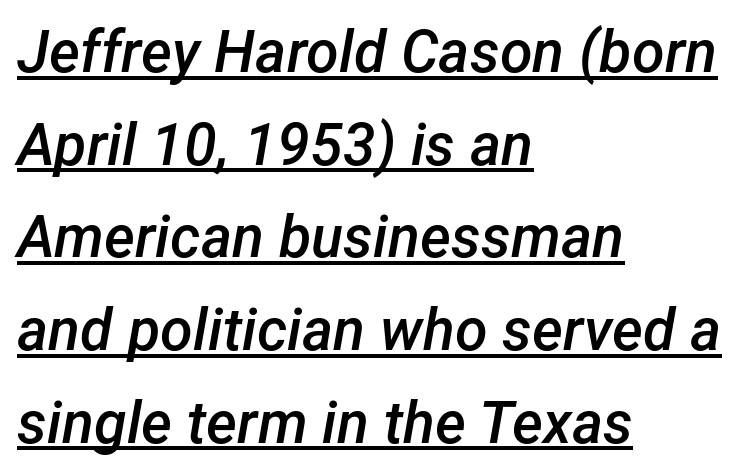
Is there an underline? Yes — a line sits under the letters. The rendering keeps characters at their native spacing. A typesetter would call this leading conventional body-copy spacing. Line starts are locked; line ends wander.
